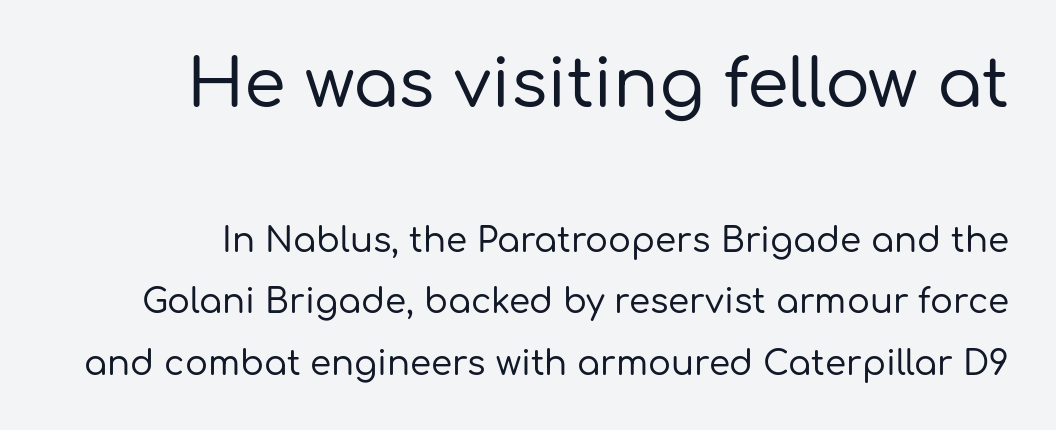
Q: Is the text italic (slanted)? A: No, it is upright.
Q: Is the typeface a serif or a sans-serif typeface? A: Sans-serif.
Q: Is the text underlined? A: No.
Q: Is the spacing between letters normal or unusually wide? A: Normal.
Q: Which block of text is set in a larger size, the first (top) or the second (bottom)? A: The first (top) one.
Q: Width (condensed, normal, or wide)? A: Normal.
Q: Stroke contrast? A: Low.
Q: x-height? A: Medium.
Q: Monospaced? A: No.
